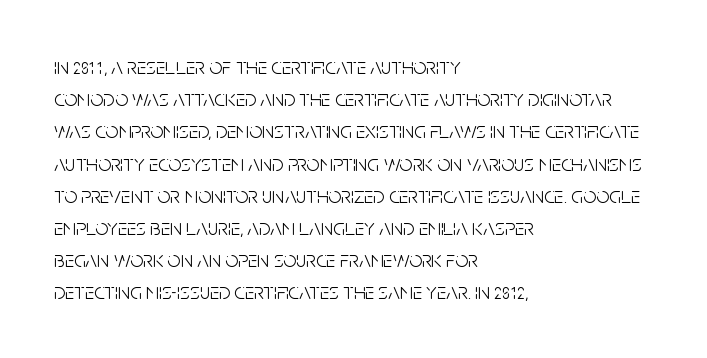
The image shows 23 px text type, upright; set left-aligned, normal line spacing (1.4x), normal letter spacing, not underlined.
